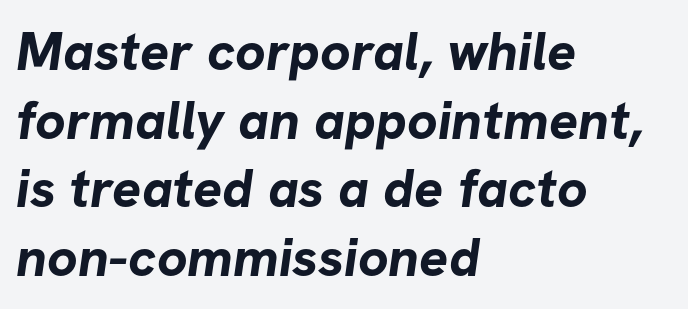
{"serif": "no", "bold": "yes", "weight": "bold", "width": "normal", "stroke_contrast": "low", "x_height": "medium", "monospaced": "no", "underline": "no", "align": "left", "line_spacing": "normal", "line_spacing_ratio": 1.27, "letter_spacing": "normal", "letter_spacing_em": 0.0, "glyph_px": 54}
